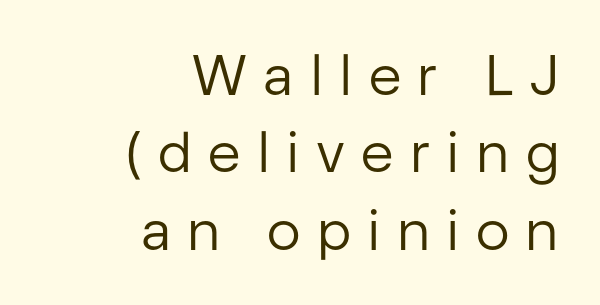
The image shows 56 px regular-weight sans-serif type, upright; set right-aligned, normal line spacing (1.38x), unusually wide letter spacing (+0.29 em), not underlined; low stroke contrast and a medium x-height.
